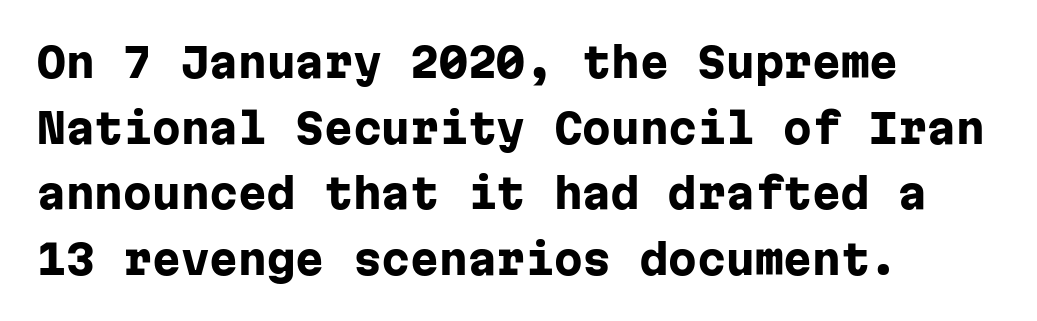
Q: Is the text bold? A: Yes.
Q: Is the text italic (slanted)? A: No, it is upright.
Q: Is the typeface a serif or a sans-serif typeface? A: Sans-serif.
Q: Is the text underlined? A: No.
Q: How is the paragraph aligned? A: Left-aligned.
Q: Is the spacing between letters normal or unusually wide? A: Normal.
Q: Is the spacing between lines tight, normal or loose? A: Normal.
Q: Width (condensed, normal, or wide)? A: Normal.
Q: Stroke contrast? A: Low.
Q: x-height? A: Medium.
Q: Monospaced? A: Yes.
